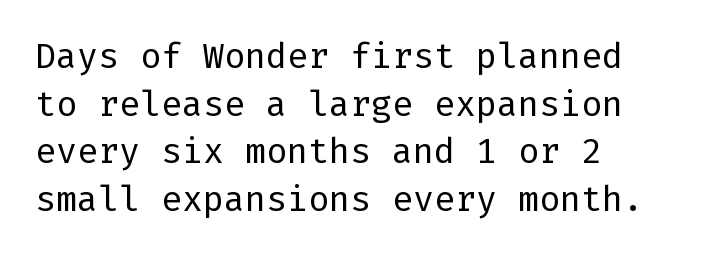
Leading matches the norm, producing a regular column. Characters follow at the spacing the type designer built in. No chunkiness to these letters — they're not bold. Alignment: flush left. Check where the strokes stop: nothing finishes them off — pure sans. Has an underline been added? It has not.
